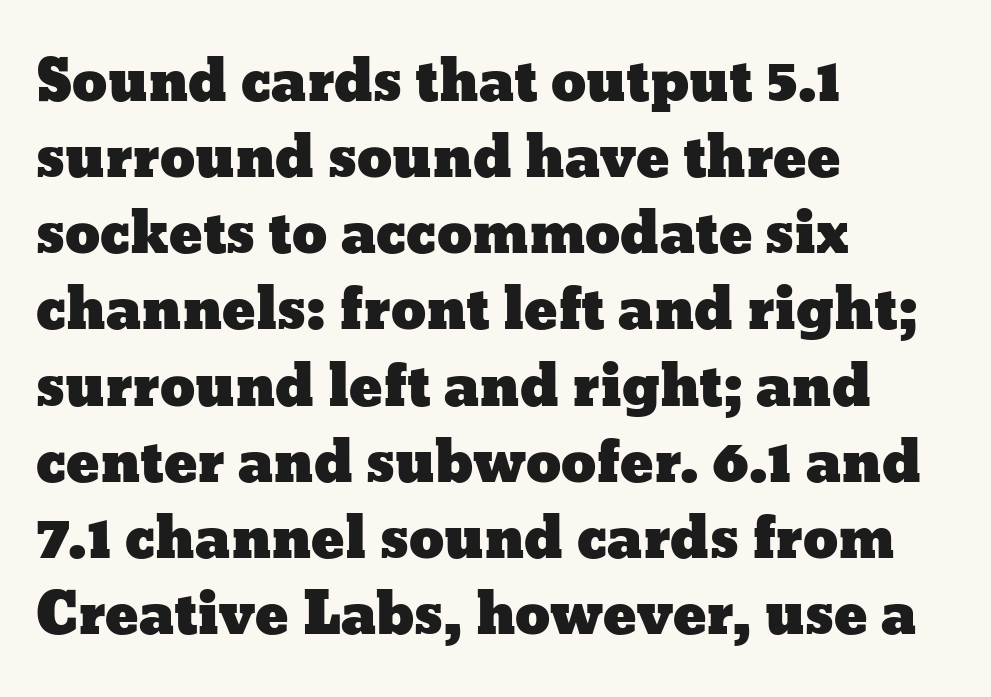
{"italic": "no", "width": "wide", "stroke_contrast": "low", "x_height": "medium", "monospaced": "no", "underline": "no", "align": "left", "line_spacing": "normal", "line_spacing_ratio": 1.36, "letter_spacing": "normal", "letter_spacing_em": 0.0, "glyph_px": 56}
